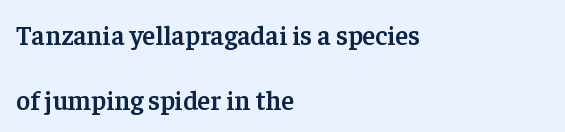
The image shows 27 px text type, upright; set left-aligned, loose line spacing (2.39x), normal letter spacing, not underlined.
